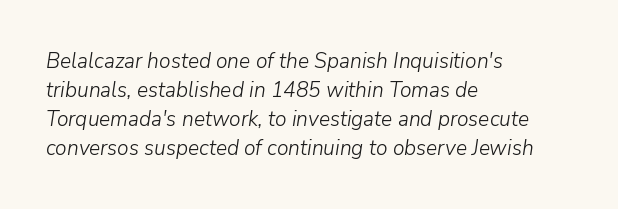
Q: Is the text bold? A: No.
Q: Is the text italic (slanted)? A: Yes, it leans right by about 9 degrees.
Q: Is the text underlined? A: No.
Q: How is the paragraph aligned? A: Left-aligned.
Q: Is the spacing between letters normal or unusually wide? A: Normal.
Q: Is the spacing between lines tight, normal or loose? A: Normal.
